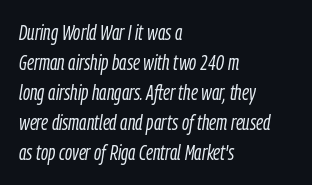
{"italic": "yes", "lean": "right", "slant_degrees": 9, "bold": "no", "underline": "no", "align": "left", "line_spacing": "normal", "line_spacing_ratio": 1.43, "letter_spacing": "normal", "letter_spacing_em": 0.0, "glyph_px": 21}
